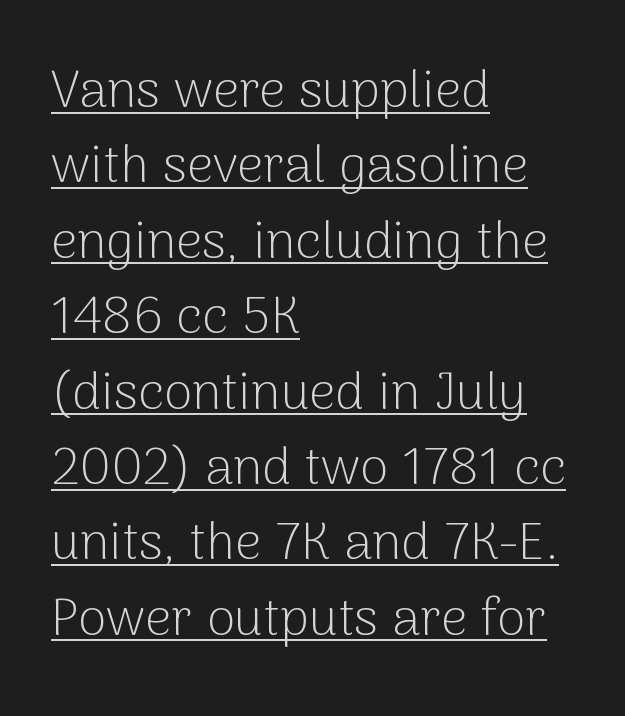
Q: Is the text bold? A: No.
Q: Is the text italic (slanted)? A: No, it is upright.
Q: Is the typeface a serif or a sans-serif typeface? A: Sans-serif.
Q: Is the text underlined? A: Yes.
Q: How is the paragraph aligned? A: Left-aligned.
Q: Is the spacing between letters normal or unusually wide? A: Normal.
Q: Is the spacing between lines tight, normal or loose? A: Normal.
Q: Width (condensed, normal, or wide)? A: Normal.
Q: Stroke contrast? A: Low.
Q: x-height? A: Medium.
Q: Monospaced? A: No.
